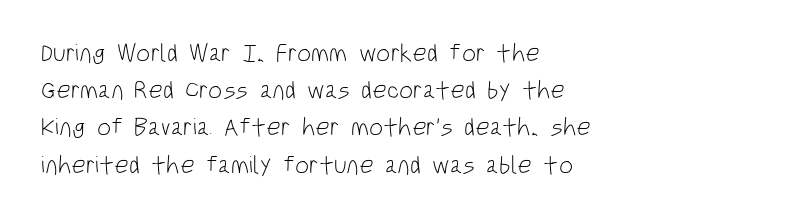
{"italic": "no", "bold": "no", "underline": "no", "align": "left", "line_spacing": "normal", "line_spacing_ratio": 1.49, "letter_spacing": "normal", "letter_spacing_em": 0.0, "glyph_px": 25}
